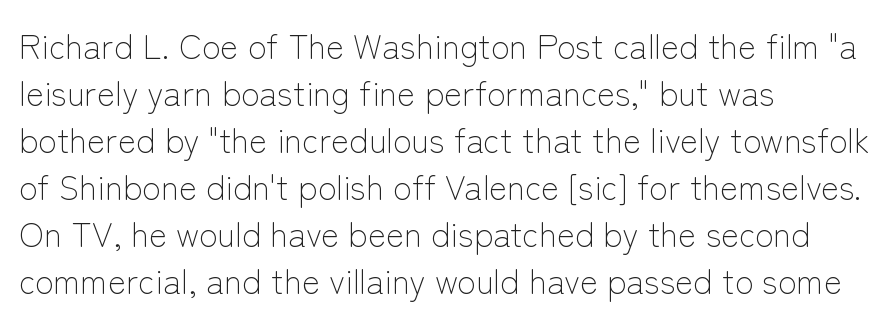
Q: Is the text bold? A: No.
Q: Is the text italic (slanted)? A: No, it is upright.
Q: Is the typeface a serif or a sans-serif typeface? A: Sans-serif.
Q: Is the text underlined? A: No.
Q: How is the paragraph aligned? A: Left-aligned.
Q: Is the spacing between letters normal or unusually wide? A: Normal.
Q: Is the spacing between lines tight, normal or loose? A: Normal.
Q: Width (condensed, normal, or wide)? A: Normal.
Q: Stroke contrast? A: Low.
Q: x-height? A: Medium.
Q: Monospaced? A: No.
